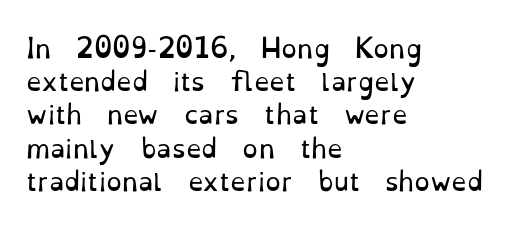
These lines sit exactly where default settings would place them. Decoration check: the copy has no underline. The typeface has the unassuming heft of standard copy or less. Horizontal alignment here is leftward, the default for most running prose.
